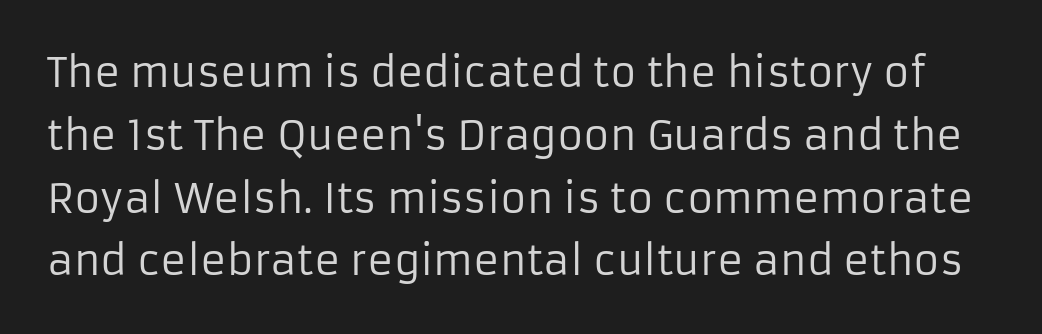
Nothing unusual about the tracking: characters are spaced as the font intends. Nope, no serifs anywhere on these letters. Check the space under the baseline: it is left empty. Evenly set lines give the paragraph a standard silhouette. The typeface has the unassuming heft of standard copy or less. The letters advance in unequal steps, a hallmark of proportional type.
